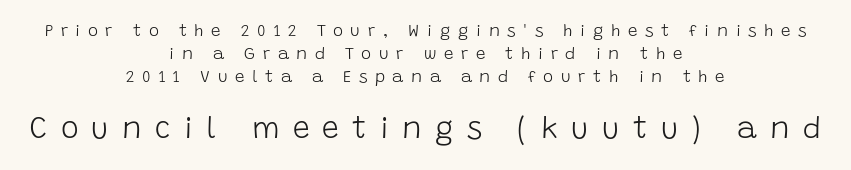
Stroke thickness stays within the range of a standard reading face or lighter. Notice how the passage keeps no hard edge, just a central spine. The block sitting lower on the canvas is the one with enlarged characters. Unlike italic type, these characters show no tilt at all. Does the leading feel generous? No, just average.
